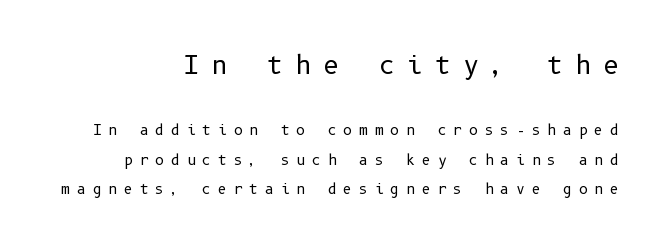
Has an underline been added? It has not. Substantial extra tracking has been applied to these lines. The letters in the upper block stand taller than those in the block below. The letters stand straight up with perfectly vertical stems. The typeface has the unassuming heft of standard copy or less.
